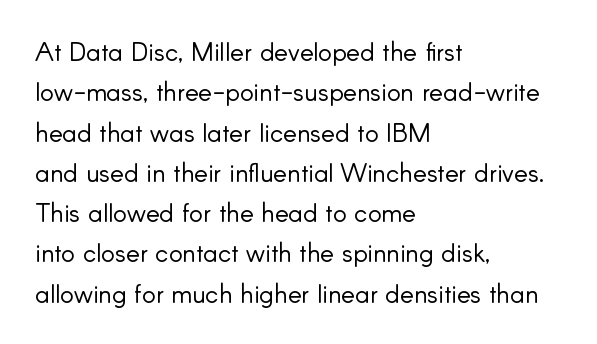
Q: Is the text bold? A: No.
Q: Is the text italic (slanted)? A: No, it is upright.
Q: Is the text underlined? A: No.
Q: How is the paragraph aligned? A: Left-aligned.
Q: Is the spacing between letters normal or unusually wide? A: Normal.
Q: Is the spacing between lines tight, normal or loose? A: Normal.
